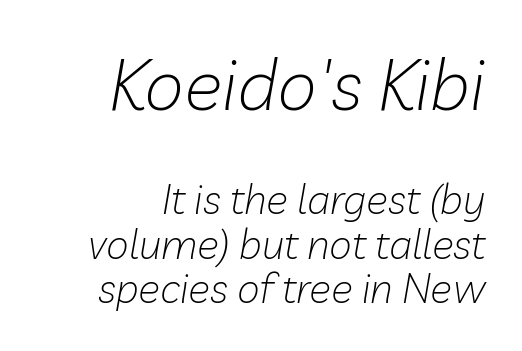
{"italic": "yes", "lean": "right", "slant_degrees": 10, "bold": "no", "weight": "light", "width": "normal", "stroke_contrast": "low", "x_height": "medium", "monospaced": "no", "underline": "no", "align": "right", "line_spacing": "tight", "line_spacing_ratio": 1.08, "letter_spacing": "normal", "letter_spacing_em": 0.0, "larger_block": "first", "size_ratio": 1.76, "glyph_px": 72}
